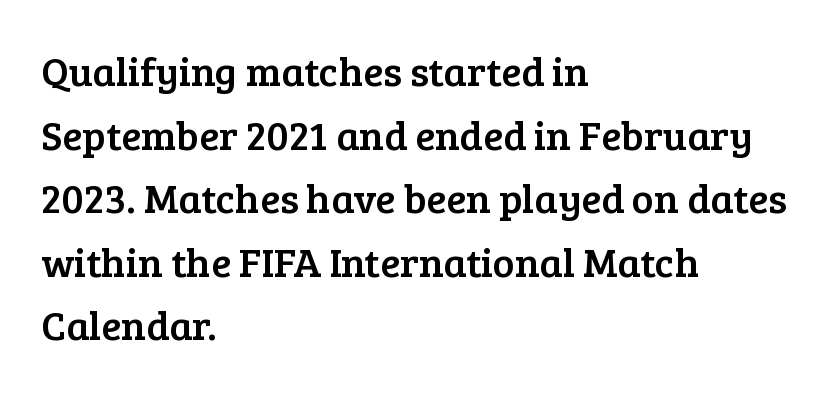
{"serif": "yes", "italic": "no", "width": "normal", "stroke_contrast": "low", "x_height": "medium", "monospaced": "no", "underline": "no", "align": "left", "line_spacing": "normal", "line_spacing_ratio": 1.55, "letter_spacing": "normal", "letter_spacing_em": 0.0, "glyph_px": 41}
